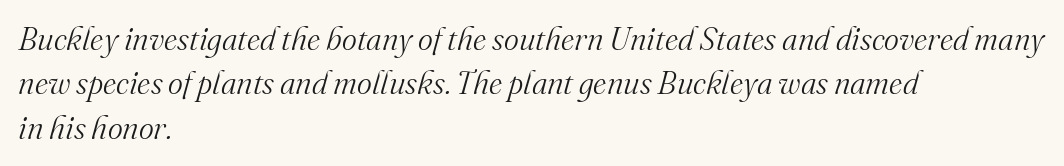
No extra ink here — the face is not bold. Tall strokes in this sample are angled rather than plumb. These lines stack with their left ends in a neat column. A normal amount of white space separates one row of letters from the next.
